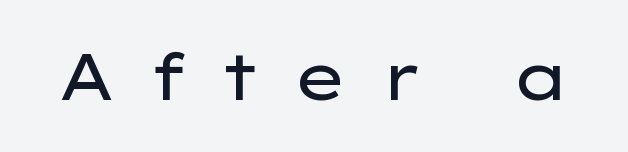
The image shows 65 px regular-weight, wide sans-serif type, upright; set unusually wide letter spacing (+0.48 em), not underlined; low stroke contrast and a medium x-height.
